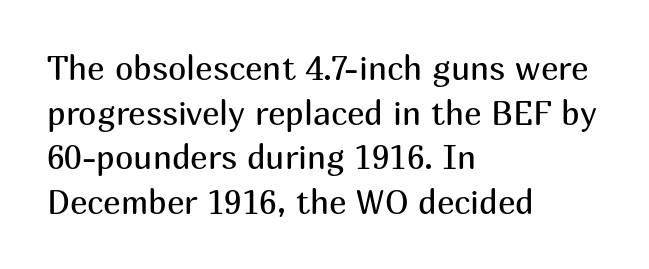
The image shows 33 px regular-weight sans-serif type, upright; set left-aligned, normal line spacing (1.35x), normal letter spacing, not underlined; medium stroke contrast and a medium x-height.
